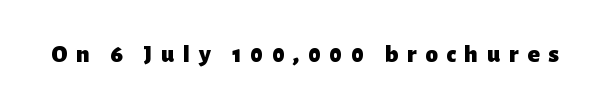
{"italic": "no", "bold": "yes", "underline": "no", "letter_spacing": "wide", "letter_spacing_em": 0.35, "glyph_px": 25}
